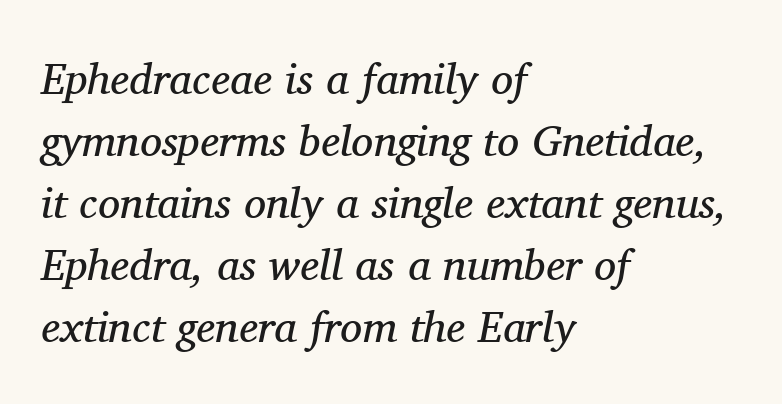
{"serif": "yes", "italic": "yes", "lean": "right", "slant_degrees": 11, "bold": "no", "weight": "regular", "width": "normal", "stroke_contrast": "medium", "x_height": "medium", "monospaced": "no", "underline": "no", "align": "left", "line_spacing": "normal", "line_spacing_ratio": 1.41, "letter_spacing": "normal", "letter_spacing_em": 0.0, "glyph_px": 44}
